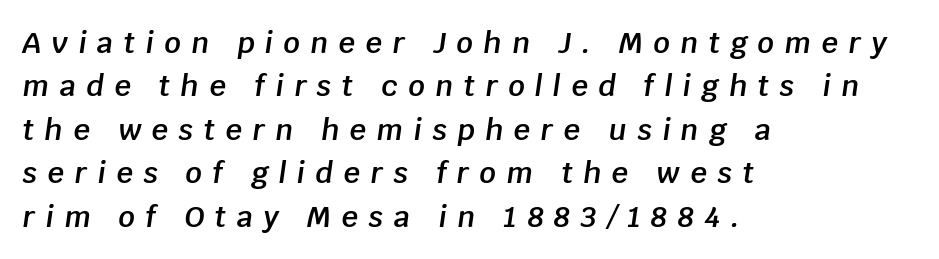
Q: Is the text bold? A: Semi-bold.
Q: Is the text italic (slanted)? A: Yes, it leans right by about 8 degrees.
Q: Is the text underlined? A: No.
Q: How is the paragraph aligned? A: Left-aligned.
Q: Is the spacing between letters normal or unusually wide? A: Unusually wide.
Q: Is the spacing between lines tight, normal or loose? A: Normal.
Q: Width (condensed, normal, or wide)? A: Normal.
Q: Stroke contrast? A: Low.
Q: x-height? A: Large.
Q: Monospaced? A: No.
